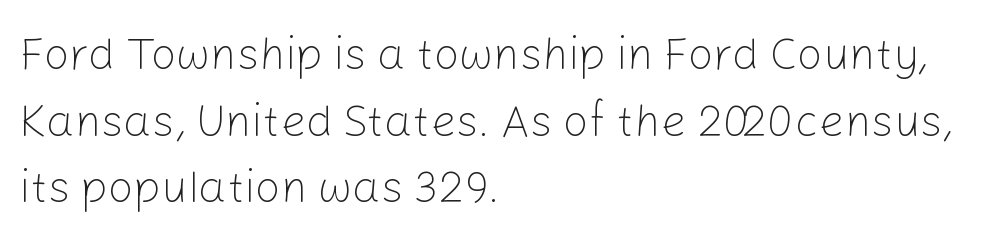
The image shows 45 px light sans-serif type, upright; set left-aligned, normal line spacing (1.48x), normal letter spacing, not underlined; low stroke contrast and a medium x-height.
